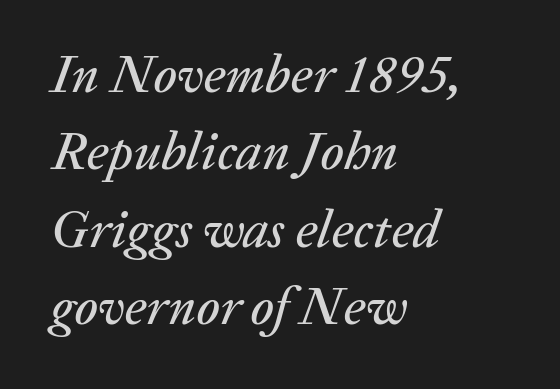
Q: Is the text italic (slanted)? A: Yes, it leans right by about 20 degrees.
Q: Is the text underlined? A: No.
Q: How is the paragraph aligned? A: Left-aligned.
Q: Is the spacing between letters normal or unusually wide? A: Normal.
Q: Is the spacing between lines tight, normal or loose? A: Normal.
Q: Width (condensed, normal, or wide)? A: Normal.
Q: Stroke contrast? A: Low.
Q: x-height? A: Medium.
Q: Monospaced? A: No.
